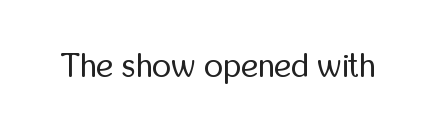
The image shows 33 px regular-weight, condensed sans-serif type, upright; set normal letter spacing, not underlined; low stroke contrast and a medium x-height.
